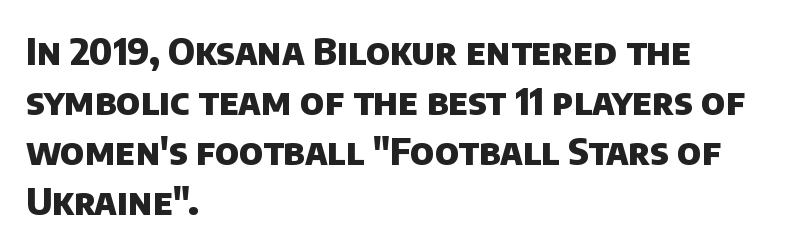
Q: Is the text bold? A: Yes.
Q: Is the typeface a serif or a sans-serif typeface? A: Sans-serif.
Q: Is the text underlined? A: No.
Q: How is the paragraph aligned? A: Left-aligned.
Q: Is the spacing between letters normal or unusually wide? A: Normal.
Q: Is the spacing between lines tight, normal or loose? A: Normal.
Q: Width (condensed, normal, or wide)? A: Normal.
Q: Stroke contrast? A: Low.
Q: x-height? A: Large.
Q: Monospaced? A: No.
